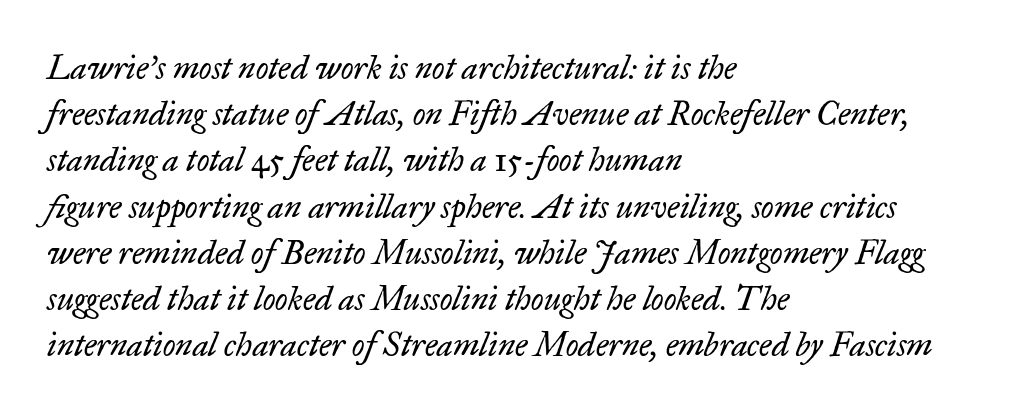
{"serif": "yes", "italic": "yes", "lean": "right", "slant_degrees": 17, "bold": "no", "weight": "regular", "width": "normal", "stroke_contrast": "low", "x_height": "small", "monospaced": "no", "underline": "no", "align": "left", "line_spacing": "normal", "line_spacing_ratio": 1.4, "letter_spacing": "normal", "letter_spacing_em": 0.0, "glyph_px": 33}
